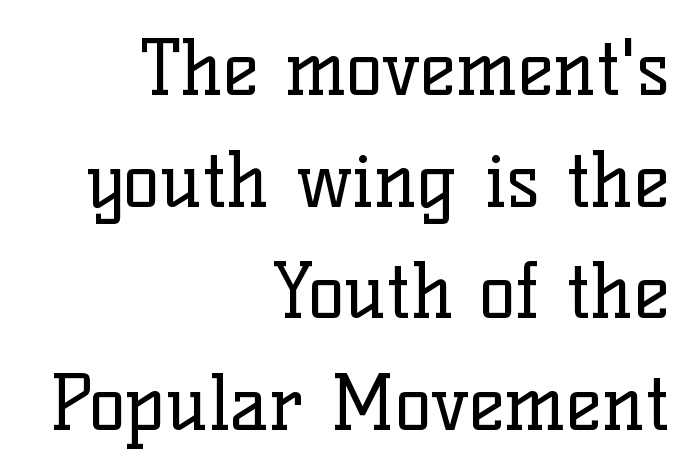
{"serif": "yes", "italic": "no", "bold": "no", "weight": "regular", "width": "normal", "stroke_contrast": "low", "x_height": "medium", "monospaced": "no", "underline": "no", "align": "right", "line_spacing": "normal", "line_spacing_ratio": 1.47, "letter_spacing": "normal", "letter_spacing_em": 0.0, "glyph_px": 76}
